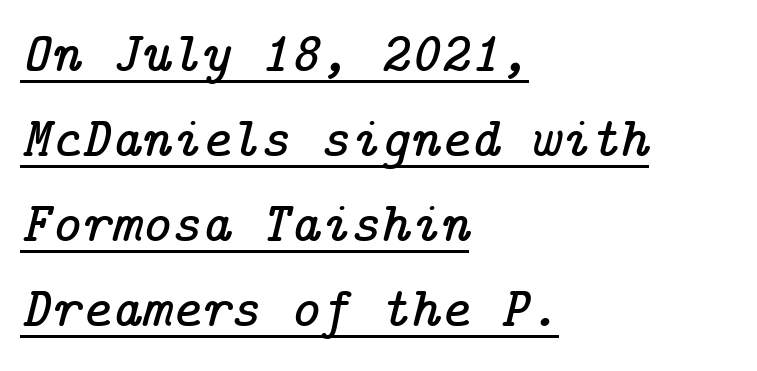
{"serif": "yes", "italic": "yes", "lean": "right", "slant_degrees": 14, "width": "normal", "stroke_contrast": "low", "x_height": "medium", "underline": "yes", "align": "left", "line_spacing": "normal", "line_spacing_ratio": 1.49, "letter_spacing": "normal", "letter_spacing_em": 0.0, "glyph_px": 57}
